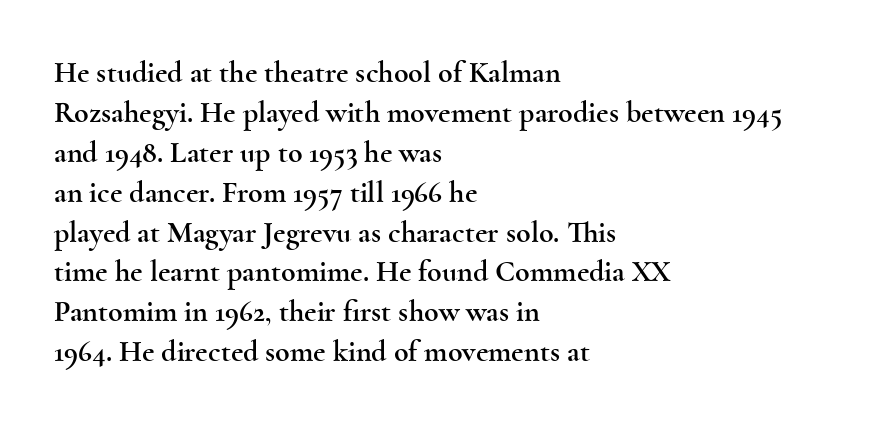
Q: Is the text italic (slanted)? A: No, it is upright.
Q: Is the typeface a serif or a sans-serif typeface? A: Serif.
Q: Is the text underlined? A: No.
Q: How is the paragraph aligned? A: Left-aligned.
Q: Is the spacing between letters normal or unusually wide? A: Normal.
Q: Is the spacing between lines tight, normal or loose? A: Normal.
Q: Width (condensed, normal, or wide)? A: Wide.
Q: x-height? A: Small.
Q: Monospaced? A: No.
